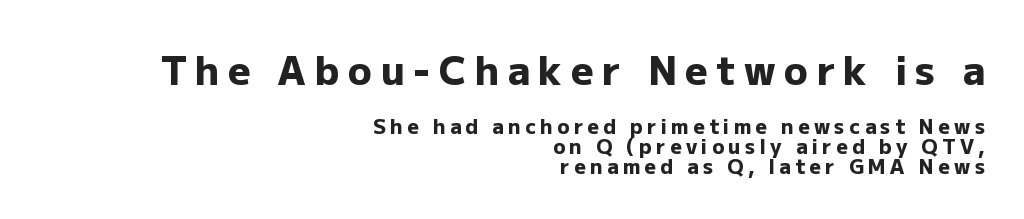
{"serif": "no", "italic": "no", "bold": "yes", "weight": "heavy", "width": "normal", "stroke_contrast": "low", "x_height": "medium", "monospaced": "no", "underline": "no", "align": "right", "line_spacing": "tight", "line_spacing_ratio": 1.01, "letter_spacing": "wide", "letter_spacing_em": 0.22, "larger_block": "first", "size_ratio": 1.95, "glyph_px": 39}
